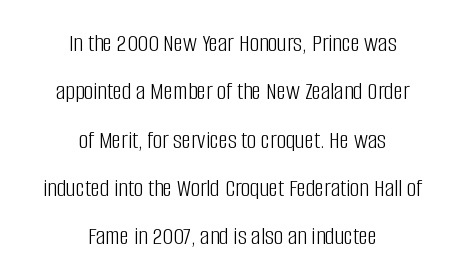
Line starts and ends both wander, symmetrically. The lettering holds an erect, upright posture throughout. Unbolded letterforms with no extra heft. The passage shown is not underscored anywhere.
